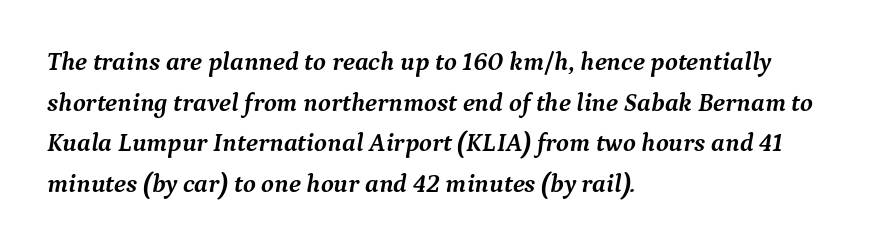
{"italic": "yes", "lean": "right", "slant_degrees": 9, "bold": "yes", "underline": "no", "align": "left", "line_spacing": "normal", "line_spacing_ratio": 1.56, "letter_spacing": "normal", "letter_spacing_em": 0.0, "glyph_px": 26}
